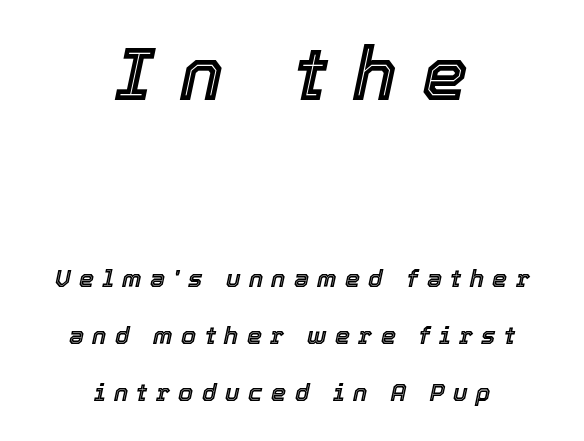
Q: Is the text italic (slanted)? A: Yes, it leans right by about 12 degrees.
Q: Is the text underlined? A: No.
Q: How is the paragraph aligned? A: Centered.
Q: Is the spacing between letters normal or unusually wide? A: Unusually wide.
Q: Is the spacing between lines tight, normal or loose? A: Loose.
Q: Which block of text is set in a larger size, the first (top) or the second (bottom)? A: The first (top) one.
Q: Width (condensed, normal, or wide)? A: Normal.
Q: x-height? A: Medium.
Q: Monospaced? A: No.
